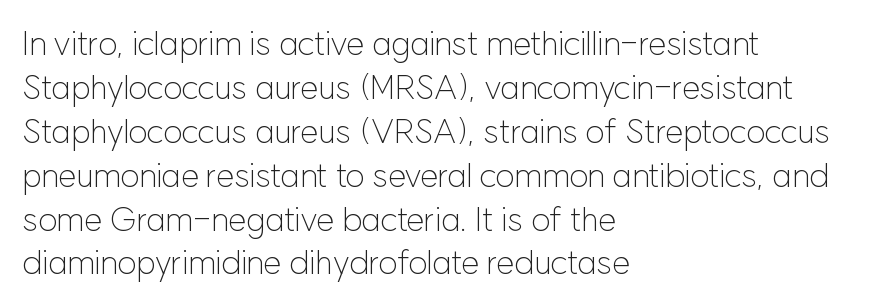
The image shows 33 px light sans-serif type, upright; set left-aligned, normal line spacing (1.33x), normal letter spacing, not underlined; low stroke contrast and a medium x-height.
